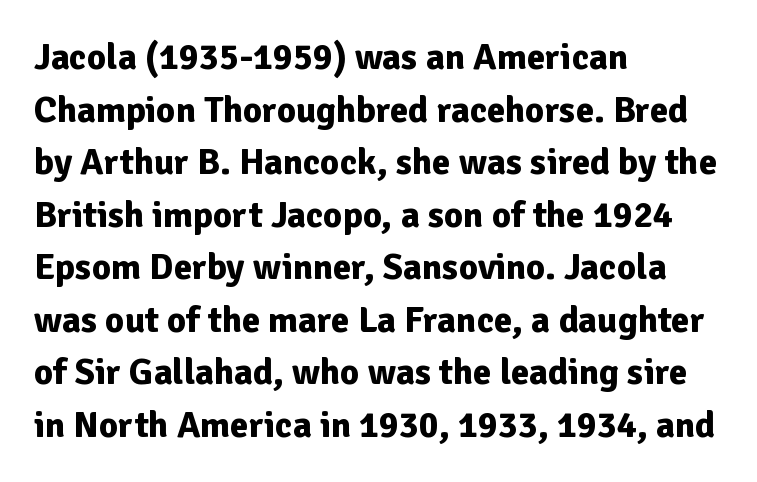
Q: Is the text bold? A: Yes.
Q: Is the text italic (slanted)? A: No, it is upright.
Q: Is the typeface a serif or a sans-serif typeface? A: Sans-serif.
Q: Is the text underlined? A: No.
Q: How is the paragraph aligned? A: Left-aligned.
Q: Is the spacing between letters normal or unusually wide? A: Normal.
Q: Is the spacing between lines tight, normal or loose? A: Normal.
Q: Width (condensed, normal, or wide)? A: Normal.
Q: Stroke contrast? A: Low.
Q: x-height? A: Medium.
Q: Monospaced? A: No.
